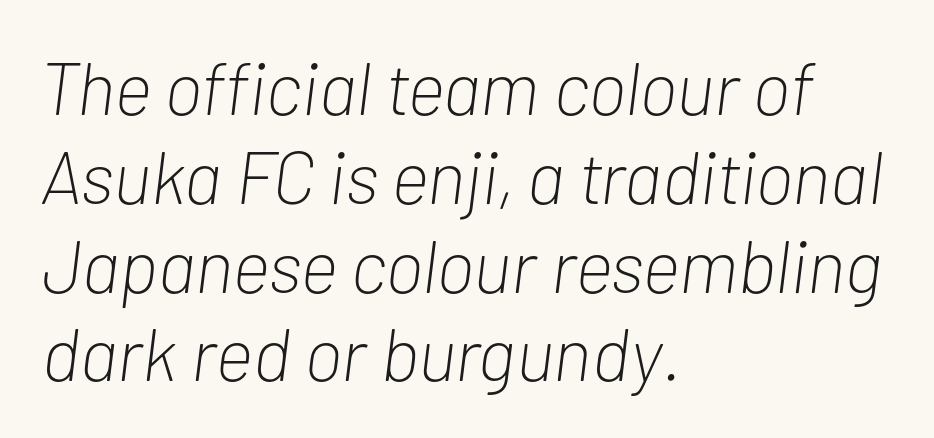
Q: Is the text bold? A: No.
Q: Is the text italic (slanted)? A: Yes, it leans right by about 7 degrees.
Q: Is the text underlined? A: No.
Q: How is the paragraph aligned? A: Left-aligned.
Q: Is the spacing between letters normal or unusually wide? A: Normal.
Q: Width (condensed, normal, or wide)? A: Condensed.
Q: Stroke contrast? A: Low.
Q: x-height? A: Medium.
Q: Monospaced? A: No.
